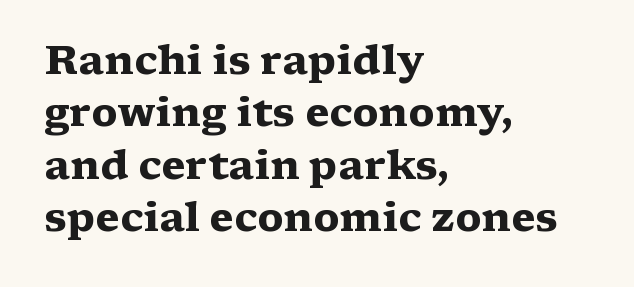
Q: Is the text bold? A: Yes.
Q: Is the text italic (slanted)? A: No, it is upright.
Q: Is the typeface a serif or a sans-serif typeface? A: Serif.
Q: Is the text underlined? A: No.
Q: How is the paragraph aligned? A: Left-aligned.
Q: Is the spacing between letters normal or unusually wide? A: Normal.
Q: Is the spacing between lines tight, normal or loose? A: Normal.
Q: Width (condensed, normal, or wide)? A: Wide.
Q: Stroke contrast? A: Medium.
Q: x-height? A: Medium.
Q: Monospaced? A: No.
